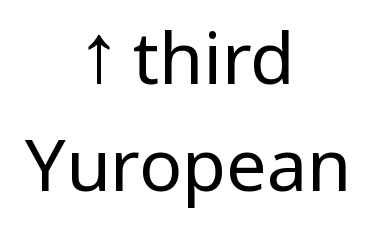
Q: Is the text bold? A: No.
Q: Is the text italic (slanted)? A: No, it is upright.
Q: Is the typeface a serif or a sans-serif typeface? A: Sans-serif.
Q: Is the text underlined? A: No.
Q: How is the paragraph aligned? A: Centered.
Q: Is the spacing between letters normal or unusually wide? A: Normal.
Q: Is the spacing between lines tight, normal or loose? A: Normal.
Q: Width (condensed, normal, or wide)? A: Condensed.
Q: Stroke contrast? A: Low.
Q: x-height? A: Large.
Q: Monospaced? A: No.
